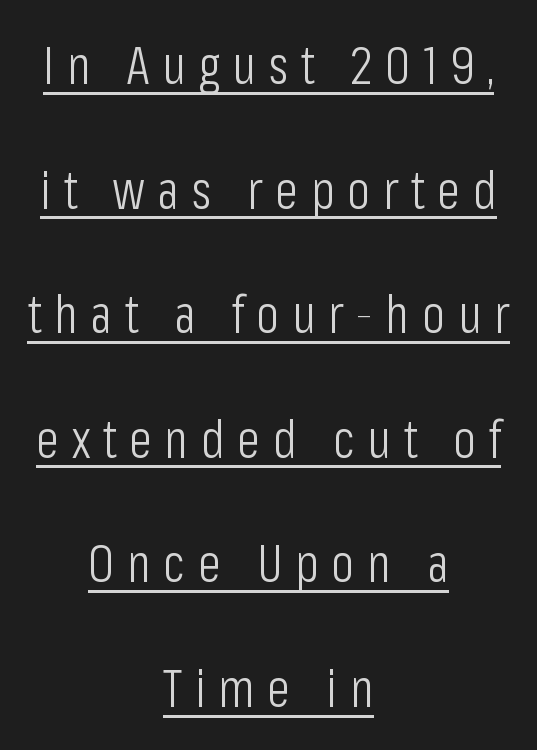
{"serif": "no", "italic": "no", "bold": "no", "weight": "light", "width": "condensed", "stroke_contrast": "low", "x_height": "medium", "monospaced": "no", "underline": "yes", "align": "center", "line_spacing": "loose", "line_spacing_ratio": 2.35, "letter_spacing": "wide", "letter_spacing_em": 0.24, "glyph_px": 53}
